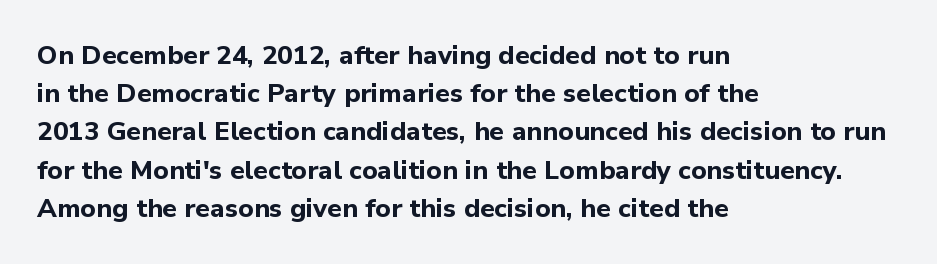
{"italic": "no", "bold": "yes", "underline": "no", "align": "left", "line_spacing": "normal", "line_spacing_ratio": 1.47, "letter_spacing": "normal", "letter_spacing_em": 0.0, "glyph_px": 26}
